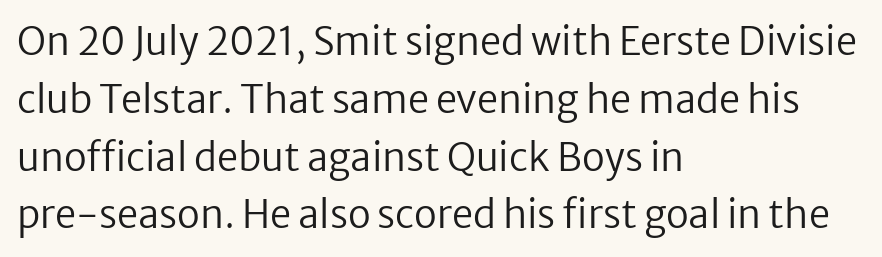
{"serif": "no", "italic": "no", "bold": "no", "weight": "regular", "width": "normal", "stroke_contrast": "low", "x_height": "medium", "monospaced": "no", "underline": "no", "align": "left", "line_spacing": "normal", "line_spacing_ratio": 1.52, "letter_spacing": "normal", "letter_spacing_em": 0.0, "glyph_px": 38}
